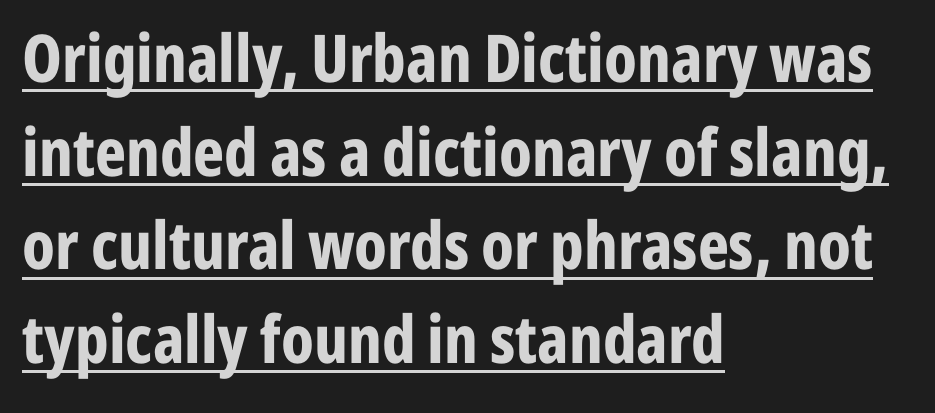
Q: Is the text bold? A: Yes.
Q: Is the text italic (slanted)? A: No, it is upright.
Q: Is the typeface a serif or a sans-serif typeface? A: Sans-serif.
Q: Is the text underlined? A: Yes.
Q: How is the paragraph aligned? A: Left-aligned.
Q: Is the spacing between letters normal or unusually wide? A: Normal.
Q: Is the spacing between lines tight, normal or loose? A: Normal.
Q: Width (condensed, normal, or wide)? A: Condensed.
Q: Stroke contrast? A: Low.
Q: x-height? A: Medium.
Q: Monospaced? A: No.
